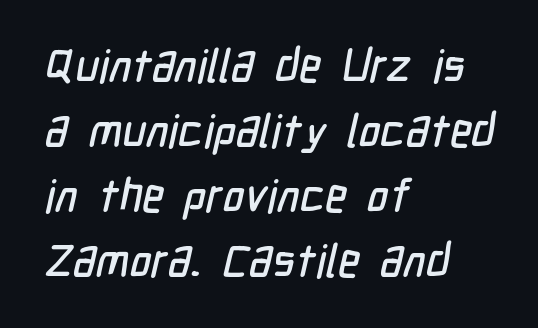
The image shows 46 px condensed sans-serif type; set left-aligned, normal line spacing (1.41x), normal letter spacing, not underlined; low stroke contrast and a medium x-height.
